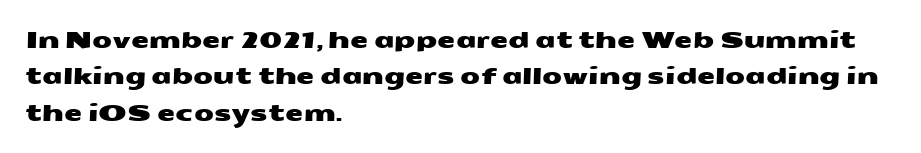
Type without underlining. The ragged edge is on the right, which tells us the setting is flush left. Regarding leading, the lines here are spaced in the standard way. Caption: standard tracking, unaltered.
